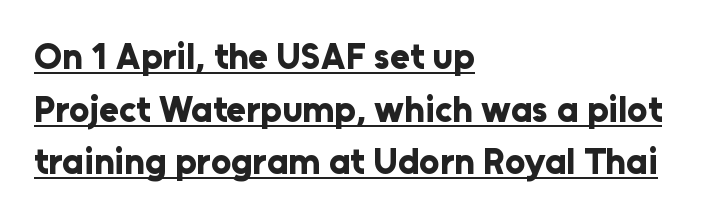
{"serif": "no", "italic": "no", "bold": "yes", "weight": "bold", "width": "normal", "stroke_contrast": "low", "x_height": "medium", "monospaced": "no", "underline": "yes", "align": "left", "line_spacing": "normal", "line_spacing_ratio": 1.46, "letter_spacing": "normal", "letter_spacing_em": 0.0, "glyph_px": 36}
